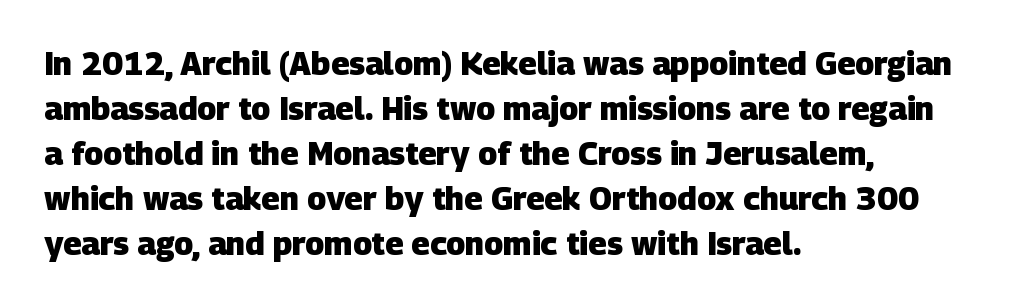
{"serif": "no", "bold": "yes", "weight": "heavy", "width": "normal", "stroke_contrast": "low", "x_height": "large", "monospaced": "no", "underline": "no", "align": "left", "line_spacing": "normal", "line_spacing_ratio": 1.41, "letter_spacing": "normal", "letter_spacing_em": 0.0, "glyph_px": 32}
